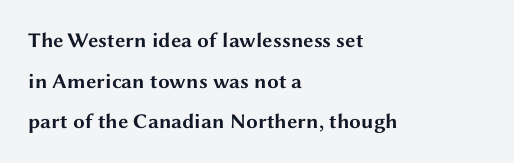
Q: Is the text bold? A: Yes.
Q: Is the text italic (slanted)? A: No, it is upright.
Q: Is the text underlined? A: No.
Q: How is the paragraph aligned? A: Left-aligned.
Q: Is the spacing between letters normal or unusually wide? A: Normal.
Q: Is the spacing between lines tight, normal or loose? A: Loose.
